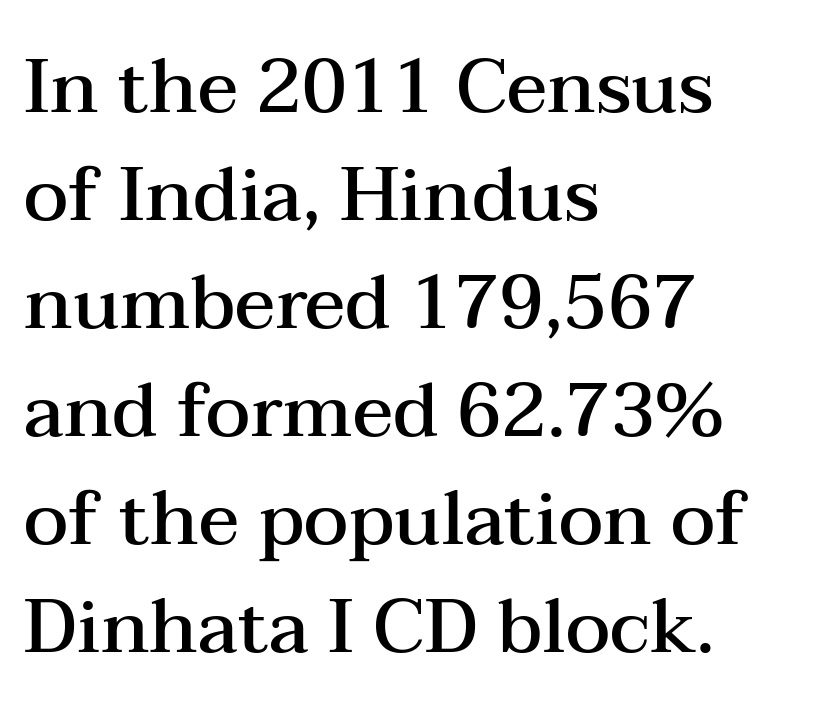
You could not count columns in this text — the font is proportionally spaced. Examine the stroke ends and you'll spot serifs. Do the letters lean? They stand straight. The gaps between neighbouring characters are ordinary and unremarkable.
